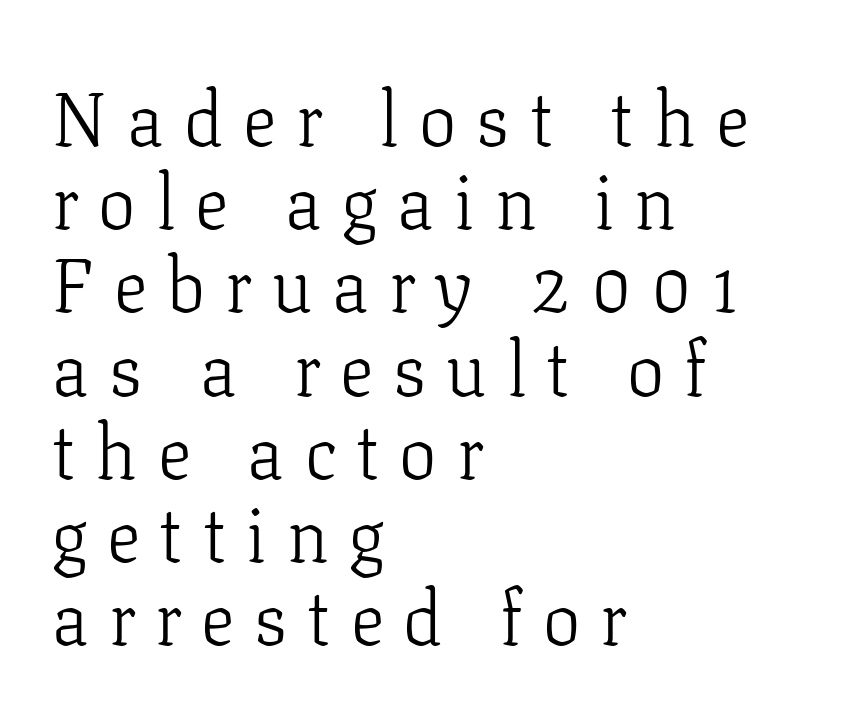
{"serif": "yes", "italic": "no", "bold": "no", "weight": "light", "width": "normal", "stroke_contrast": "low", "x_height": "medium", "monospaced": "no", "underline": "no", "align": "left", "line_spacing": "tight", "line_spacing_ratio": 1.11, "letter_spacing": "wide", "letter_spacing_em": 0.27, "glyph_px": 75}
